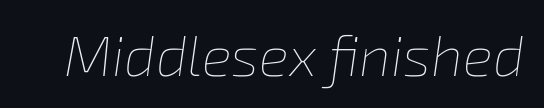
{"italic": "yes", "lean": "right", "slant_degrees": 8, "bold": "no", "weight": "thin", "width": "normal", "stroke_contrast": "low", "x_height": "medium", "monospaced": "no", "underline": "no", "letter_spacing": "normal", "letter_spacing_em": 0.0, "glyph_px": 56}
